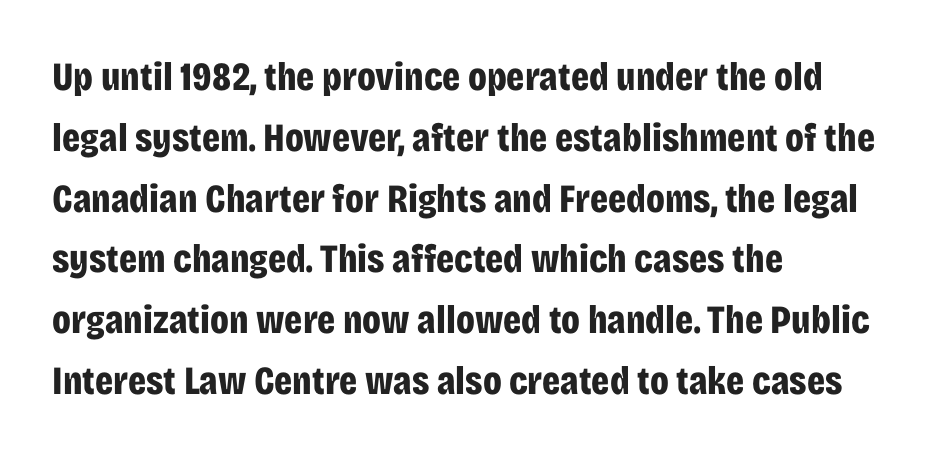
Do the characters align in a grid? No, the font is proportional. Examine the stroke ends and you'll find no serifs. Characters follow at the spacing the type designer built in. Plenty of ink on the page — the face is bold. Quick note: not italic, upright. The foot of each line stays bare and open.
